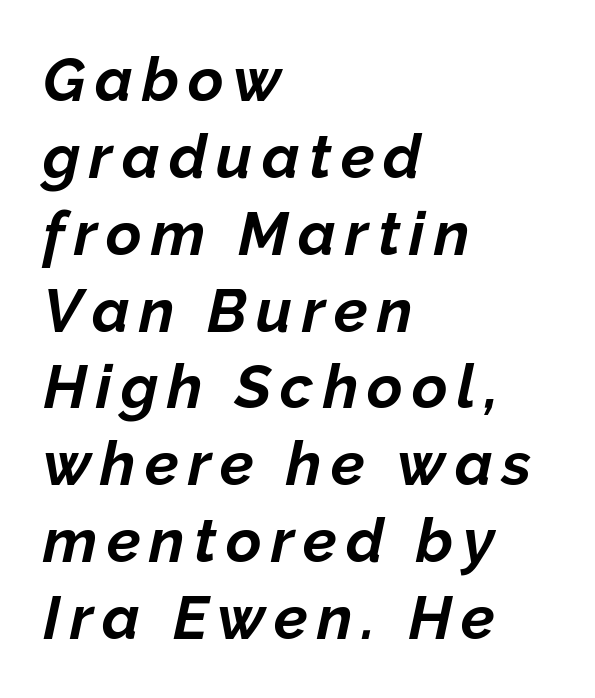
Typeset ragged right — the left edge is the straight one. A clean baseline with only descenders dipping below it. You can tell it's italic because the verticals aren't actually vertical. Looks like regular typesetting: each glyph gets only the width it needs. The designer left line spacing at the default.
